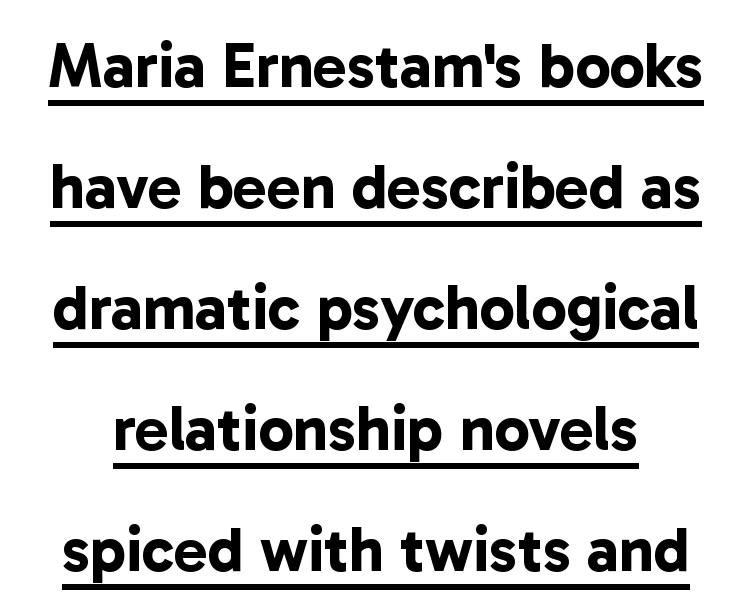
The image shows 63 px bold sans-serif type; set loose line spacing (1.92x), normal letter spacing, underlined; low stroke contrast and a medium x-height.
